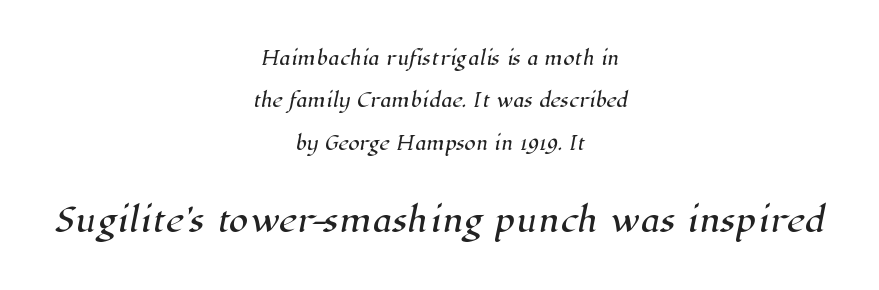
The letters carry serifs — small finishing strokes at the ends of their stems. Beneath every word, the page is bare. The designer gave the closing block more size than the opening block. Line starts and ends both wander, symmetrically. Nobody touched the tracking dial on this one. This sample has the flowing, uneven cadence of proportional lettering.
